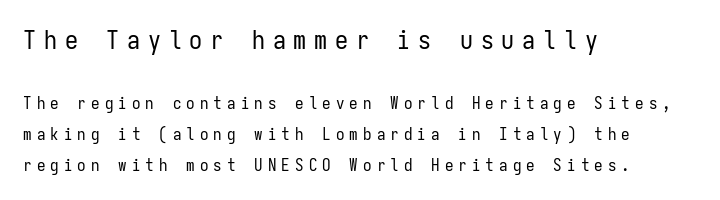
{"italic": "no", "bold": "no", "underline": "no", "align": "left", "line_spacing_ratio": 1.84, "letter_spacing": "wide", "letter_spacing_em": 0.3, "larger_block": "first", "size_ratio": 1.53, "glyph_px": 26}
